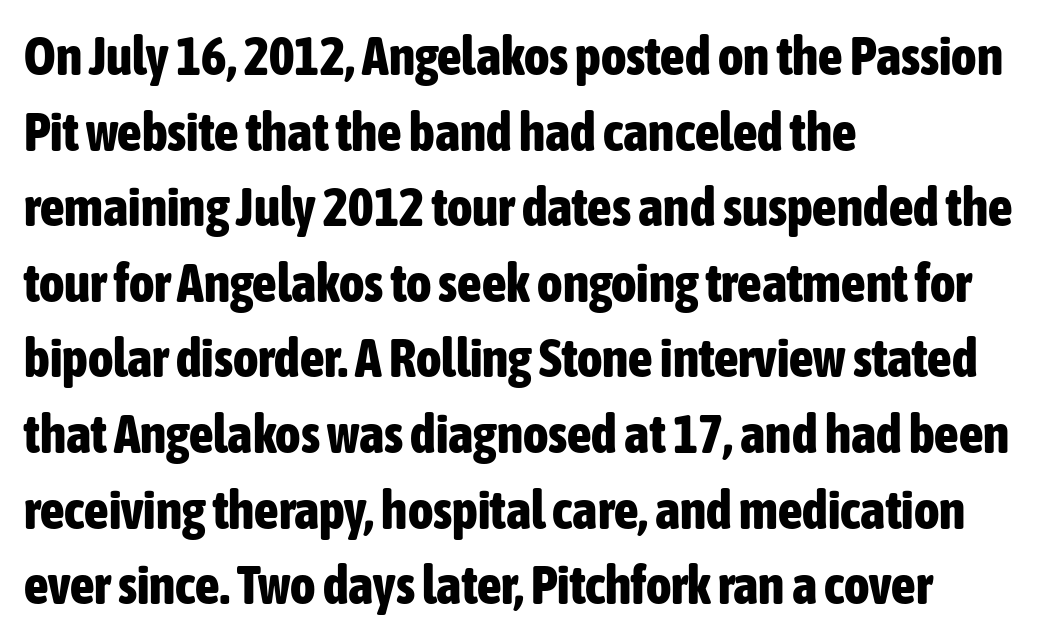
{"serif": "no", "italic": "no", "bold": "yes", "weight": "bold", "width": "condensed", "stroke_contrast": "low", "x_height": "medium", "monospaced": "no", "underline": "no", "align": "left", "line_spacing": "normal", "line_spacing_ratio": 1.4, "letter_spacing": "normal", "letter_spacing_em": 0.0, "glyph_px": 54}
